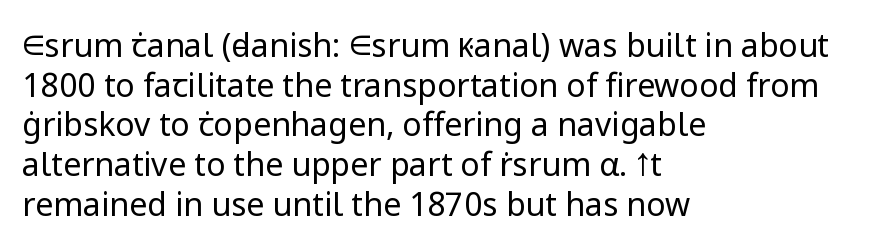
Heft: none added — not bold. A typesetter would mark this as roman, not italic. I'd call this a sans setting — the letters go barefoot. The paragraph has a hard left edge and a soft right edge.
